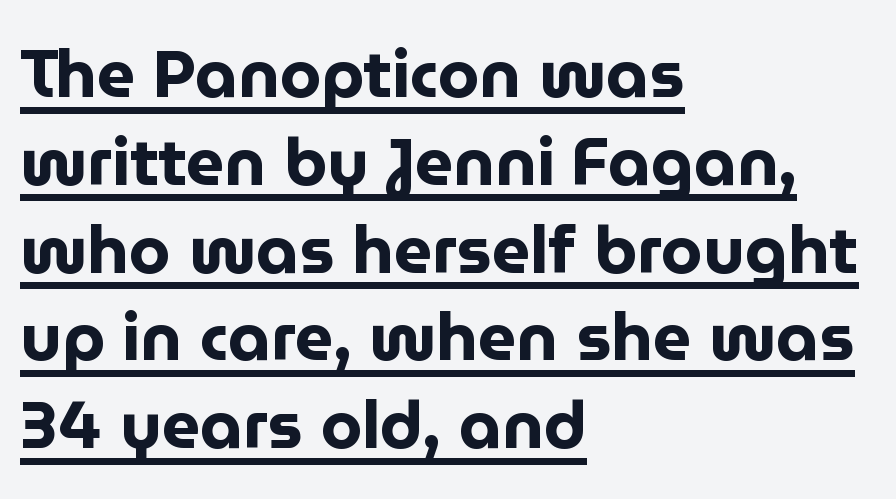
The letters sit at their default tracking, neither squeezed nor spread. The vertical gap from one line to the next is medium. Italic? Not at all — the glyphs are vertical. Check the space under the baseline: a stroke is drawn there. Is this a fixed-width face? No — the glyphs have proportional, varying widths. The font is running at its bold setting.
